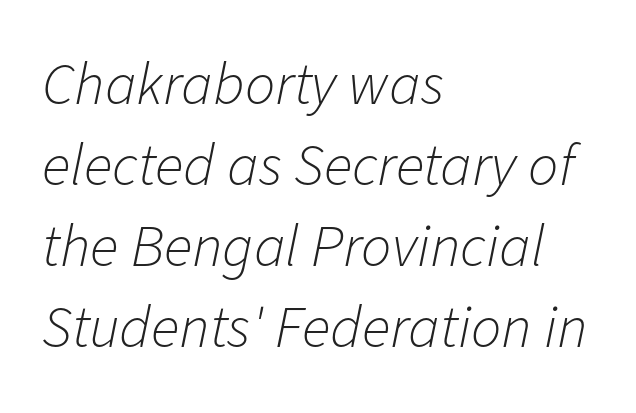
Q: Is the text bold? A: No.
Q: Is the text italic (slanted)? A: Yes, it leans right by about 11 degrees.
Q: Is the text underlined? A: No.
Q: How is the paragraph aligned? A: Left-aligned.
Q: Is the spacing between letters normal or unusually wide? A: Normal.
Q: Is the spacing between lines tight, normal or loose? A: Normal.
Q: Width (condensed, normal, or wide)? A: Normal.
Q: Stroke contrast? A: Low.
Q: x-height? A: Medium.
Q: Monospaced? A: No.
